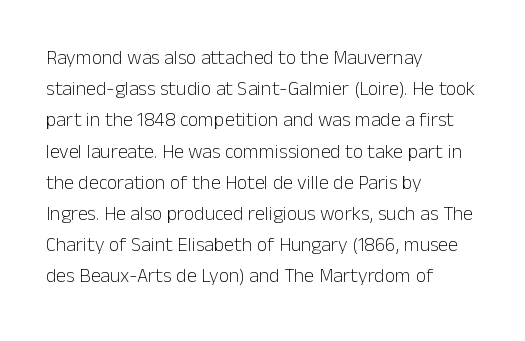
Between one letter and the next there's only the usual sliver of space. Letters rest on an invisible, unmarked baseline. Does the copy run flush right? No — it runs flush left. Nothing heavy about these letters — not bold at all.
